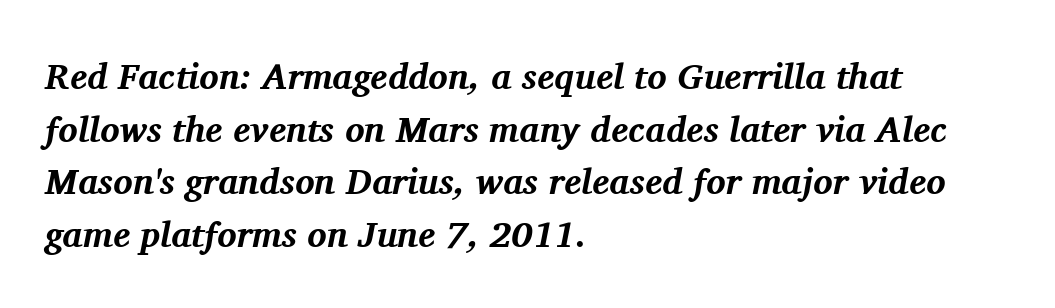
Q: Is the text bold? A: Yes.
Q: Is the text italic (slanted)? A: Yes, it leans right by about 11 degrees.
Q: Is the typeface a serif or a sans-serif typeface? A: Serif.
Q: Is the text underlined? A: No.
Q: How is the paragraph aligned? A: Left-aligned.
Q: Is the spacing between letters normal or unusually wide? A: Normal.
Q: Is the spacing between lines tight, normal or loose? A: Normal.
Q: Width (condensed, normal, or wide)? A: Normal.
Q: Stroke contrast? A: Medium.
Q: x-height? A: Medium.
Q: Monospaced? A: No.
